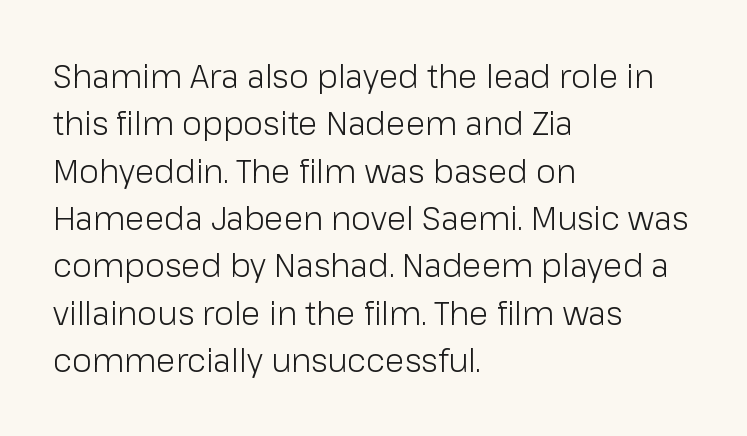
Q: Is the text bold? A: No.
Q: Is the text italic (slanted)? A: No, it is upright.
Q: Is the typeface a serif or a sans-serif typeface? A: Sans-serif.
Q: Is the text underlined? A: No.
Q: How is the paragraph aligned? A: Left-aligned.
Q: Is the spacing between letters normal or unusually wide? A: Normal.
Q: Is the spacing between lines tight, normal or loose? A: Normal.
Q: Width (condensed, normal, or wide)? A: Normal.
Q: Stroke contrast? A: Low.
Q: x-height? A: Medium.
Q: Monospaced? A: No.
